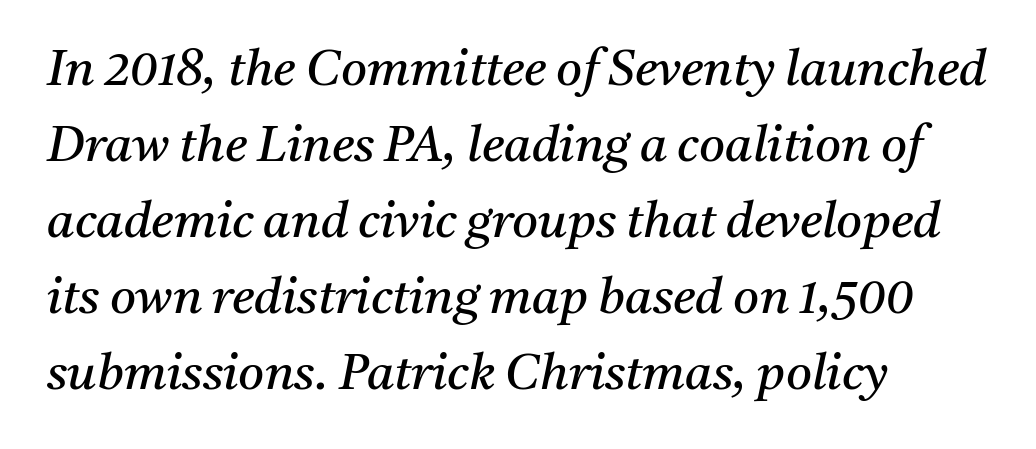
{"serif": "yes", "italic": "yes", "lean": "right", "slant_degrees": 11, "bold": "no", "weight": "regular", "width": "normal", "stroke_contrast": "medium", "x_height": "medium", "monospaced": "no", "underline": "no", "align": "left", "line_spacing": "normal", "line_spacing_ratio": 1.52, "letter_spacing": "normal", "letter_spacing_em": 0.0, "glyph_px": 50}
